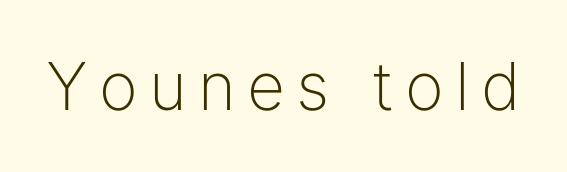
The font family rendered here belongs to the sans-serif group. Descenders hang freely into open space. Looks like regular typesetting: each glyph gets only the width it needs. The specimen reads as upright at a glance. The font sits on the lighter half of the weight spectrum, regular included.
